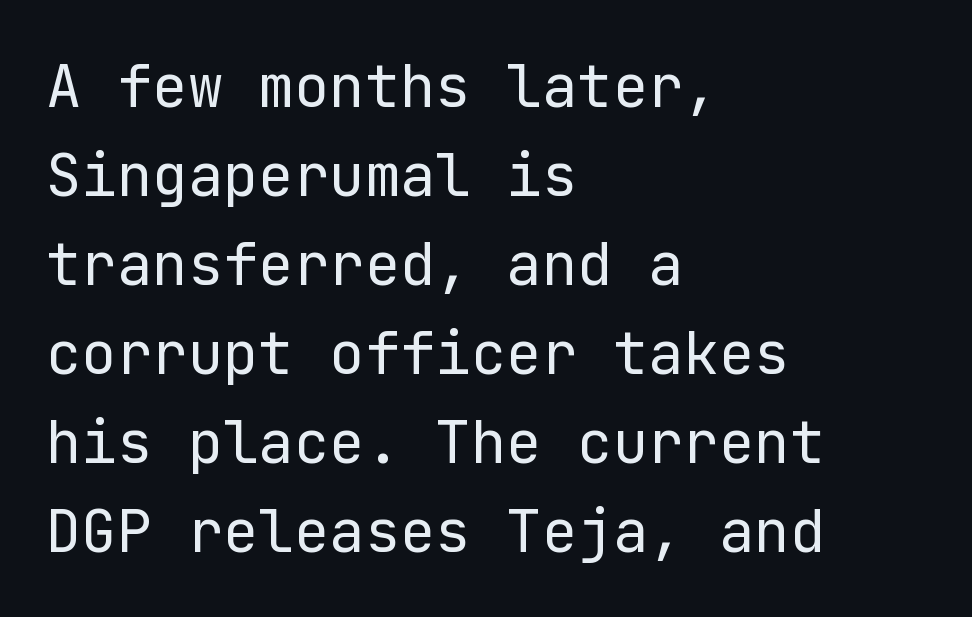
The image shows 59 px regular-weight sans-serif type, upright; set left-aligned, normal line spacing (1.51x), normal letter spacing, not underlined; low stroke contrast and a medium x-height.
